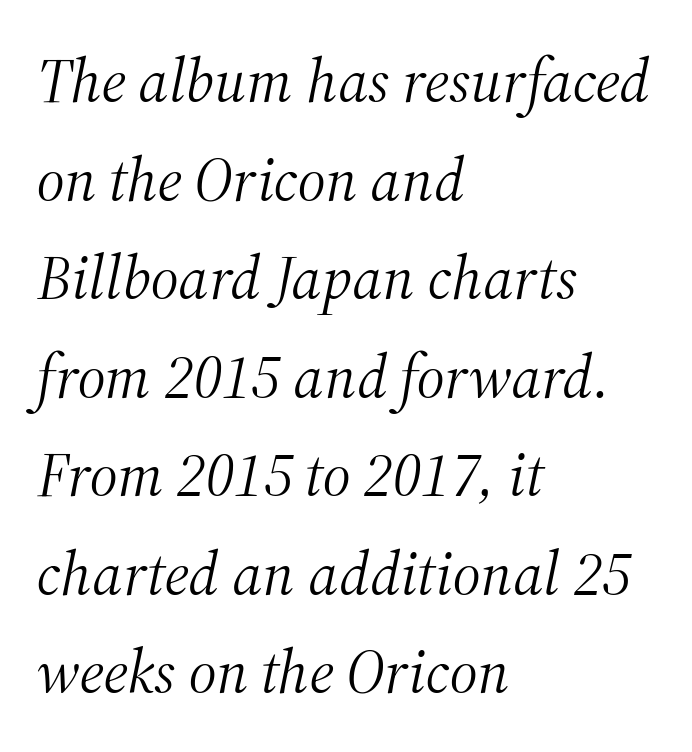
Heaviness? Minimal to ordinary, like unemphasized prose. Any mark beneath the type? The region is blank. Does the leading feel generous? No, just average. The type family on display is of the serif kind. The lines are quadded left.
